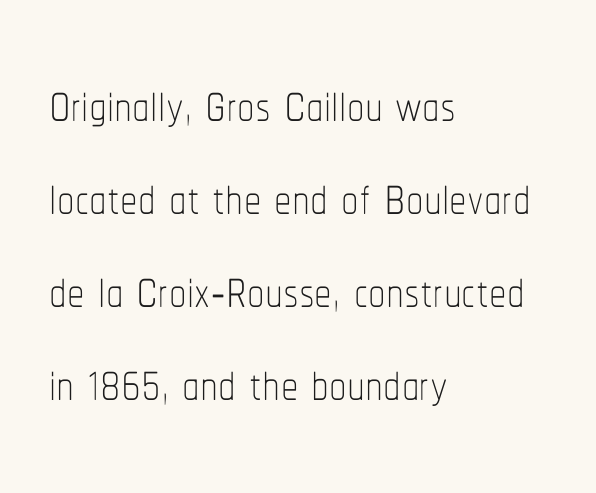
{"italic": "no", "bold": "no", "weight": "thin", "width": "condensed", "stroke_contrast": "low", "x_height": "medium", "monospaced": "no", "underline": "no", "align": "left", "line_spacing": "normal", "line_spacing_ratio": 1.33, "letter_spacing": "normal", "letter_spacing_em": 0.0, "glyph_px": 70}
